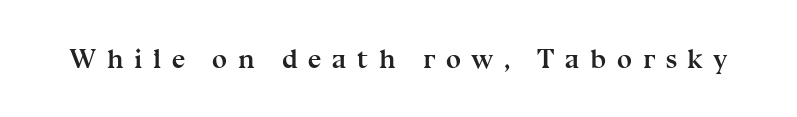
The image shows 27 px bold type, upright; set unusually wide letter spacing (+0.39 em), not underlined.
